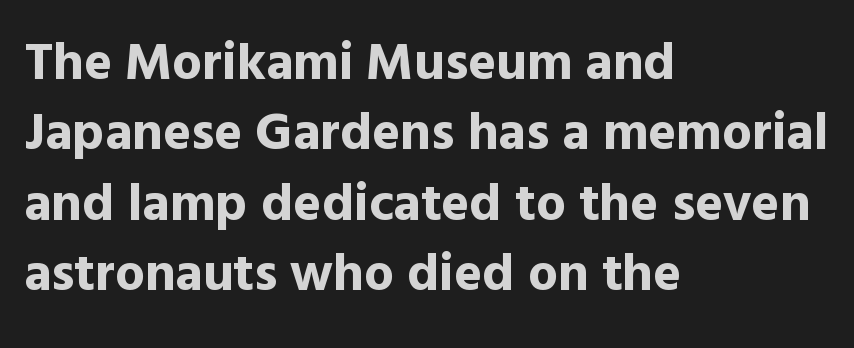
{"serif": "no", "italic": "no", "bold": "yes", "weight": "bold", "width": "normal", "x_height": "medium", "monospaced": "no", "underline": "no", "align": "left", "line_spacing": "normal", "line_spacing_ratio": 1.33, "letter_spacing": "normal", "letter_spacing_em": 0.0, "glyph_px": 53}
